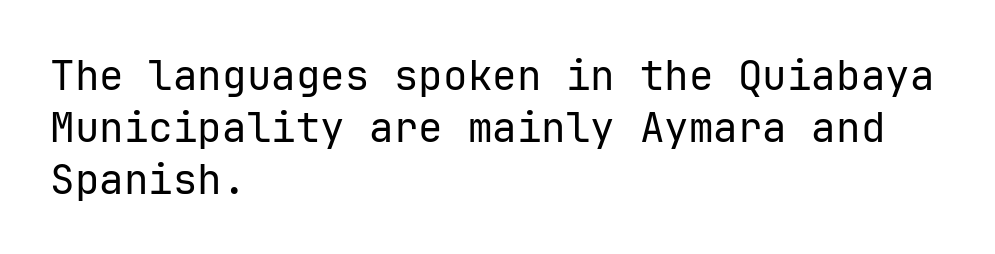
The image shows 41 px regular-weight sans-serif type, upright; set left-aligned, normal line spacing (1.27x), normal letter spacing, not underlined; low stroke contrast and a medium x-height.
